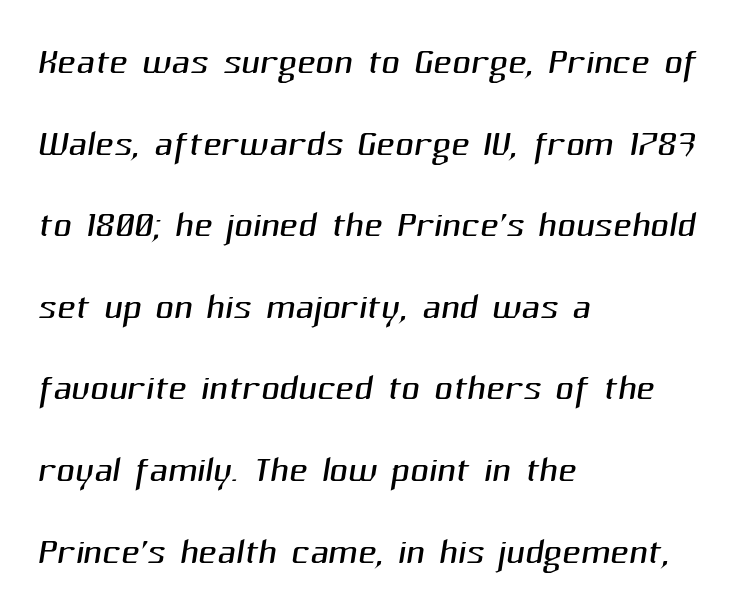
The letters advance in unequal steps, a hallmark of proportional type. The paragraph has a hard left edge and a soft right edge. This rendering leaves character spacing at its baseline value. The designer left line spacing at the default. Rule under the text: the space is simply empty. Typographically, this falls in the sans-serif category.
